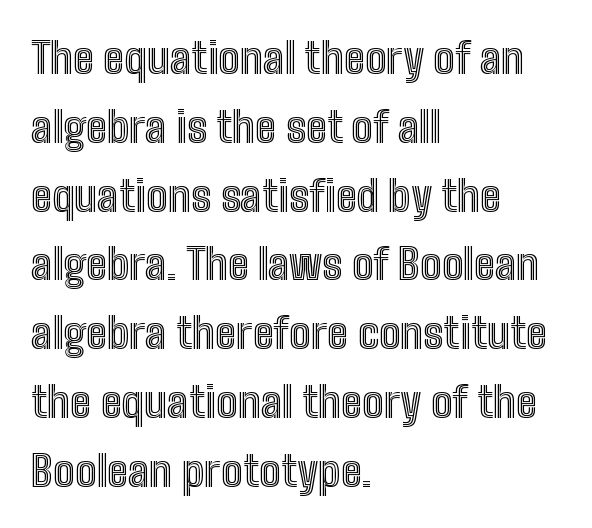
{"italic": "no", "width": "condensed", "x_height": "medium", "monospaced": "no", "underline": "no", "align": "left", "line_spacing": "normal", "line_spacing_ratio": 1.6, "letter_spacing": "normal", "letter_spacing_em": 0.0, "glyph_px": 43}
